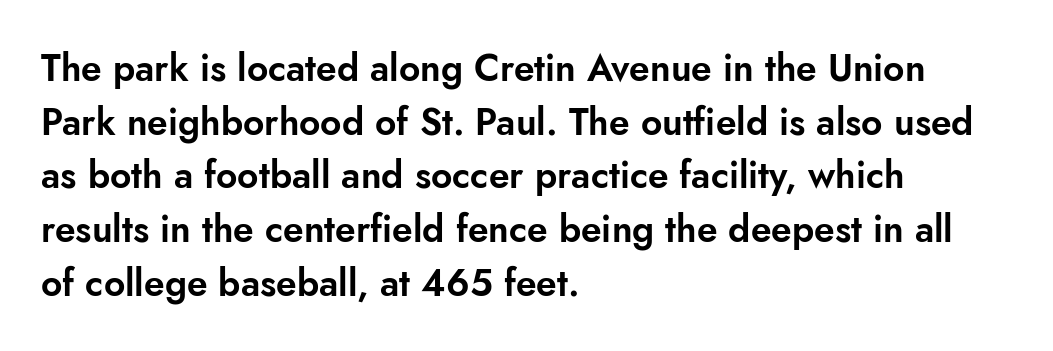
{"serif": "no", "italic": "no", "width": "normal", "stroke_contrast": "low", "x_height": "small", "monospaced": "no", "underline": "no", "align": "left", "line_spacing": "normal", "line_spacing_ratio": 1.45, "letter_spacing": "normal", "letter_spacing_em": 0.0, "glyph_px": 37}
